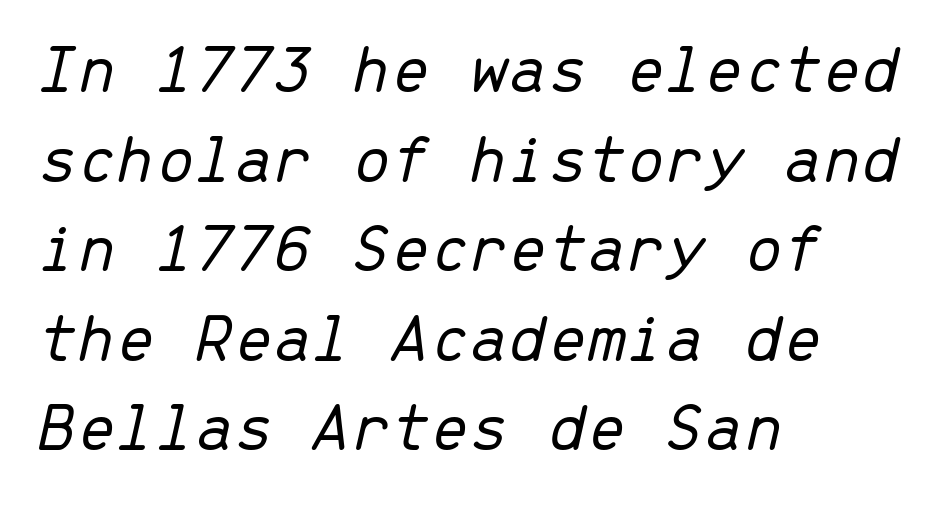
{"italic": "yes", "lean": "right", "slant_degrees": 13, "bold": "no", "weight": "light", "width": "normal", "stroke_contrast": "low", "x_height": "medium", "monospaced": "yes", "underline": "no", "align": "left", "line_spacing": "normal", "line_spacing_ratio": 1.28, "letter_spacing": "normal", "letter_spacing_em": 0.0, "glyph_px": 70}
